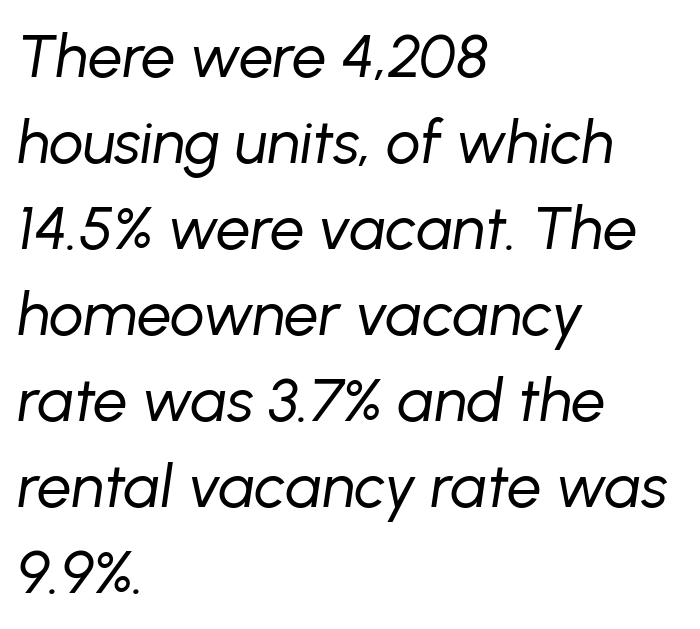
Q: Is the text bold? A: No.
Q: Is the text italic (slanted)? A: Yes, it leans right by about 8 degrees.
Q: Is the text underlined? A: No.
Q: How is the paragraph aligned? A: Left-aligned.
Q: Is the spacing between letters normal or unusually wide? A: Normal.
Q: Is the spacing between lines tight, normal or loose? A: Normal.
Q: Width (condensed, normal, or wide)? A: Normal.
Q: Stroke contrast? A: Low.
Q: x-height? A: Medium.
Q: Monospaced? A: No.
